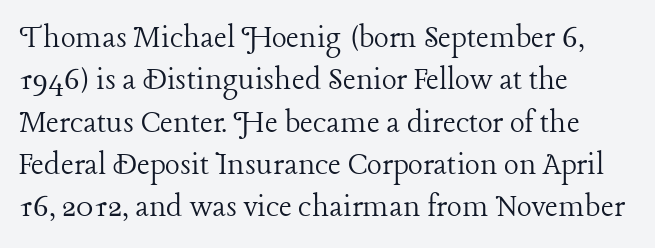
{"serif": "yes", "italic": "no", "bold": "no", "weight": "light", "width": "normal", "stroke_contrast": "low", "x_height": "medium", "monospaced": "no", "underline": "no", "align": "left", "line_spacing_ratio": 1.21, "letter_spacing": "normal", "letter_spacing_em": 0.0, "glyph_px": 35}
